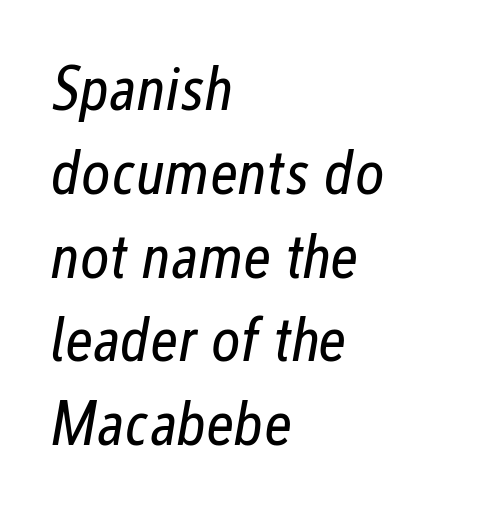
The image shows 63 px regular-weight, condensed type, italic (leaning right); set left-aligned, normal line spacing (1.33x), normal letter spacing, not underlined; low stroke contrast and a medium x-height.
